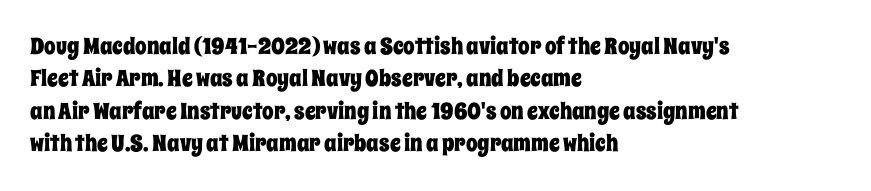
Rule under the text: the space is simply empty. Glyph-to-glyph distance matches everyday printed text. This block has exactly the height ordinary leading produces. Every character sits straight up, as roman type does. Teacher's note: observe the even left margin — that is flush-left alignment.
